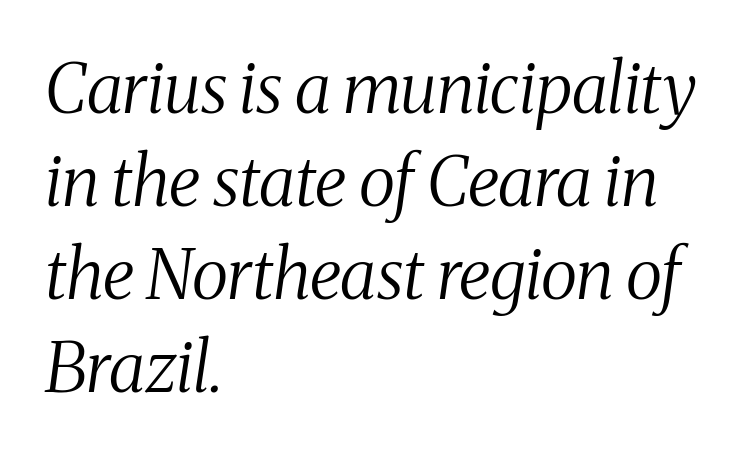
{"serif": "yes", "italic": "yes", "lean": "right", "slant_degrees": 8, "bold": "no", "weight": "regular", "width": "condensed", "stroke_contrast": "medium", "x_height": "medium", "monospaced": "no", "underline": "no", "align": "left", "line_spacing": "normal", "line_spacing_ratio": 1.35, "letter_spacing": "normal", "letter_spacing_em": 0.0, "glyph_px": 69}
